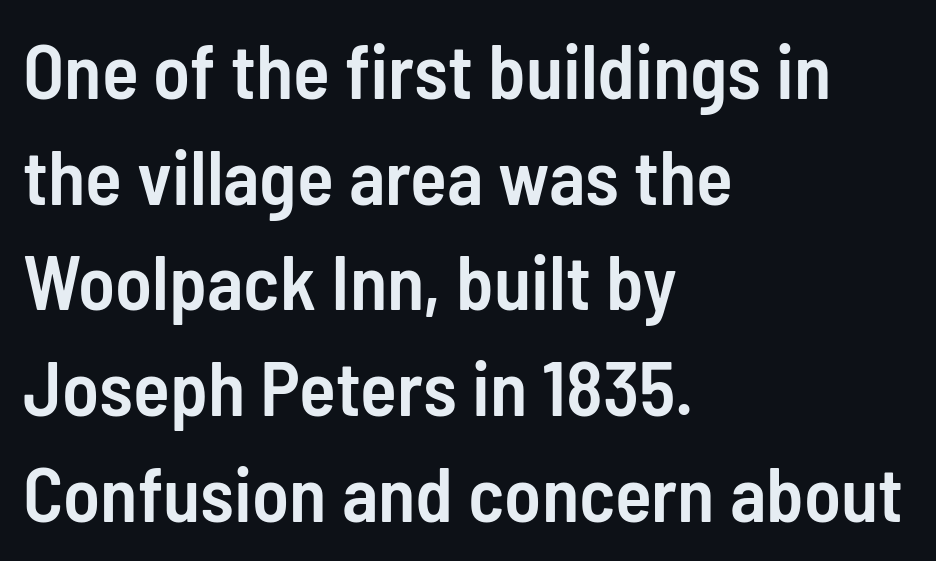
The image shows 76 px semibold, condensed sans-serif type, upright; set left-aligned, normal line spacing (1.39x), normal letter spacing, not underlined; low stroke contrast and a medium x-height.
